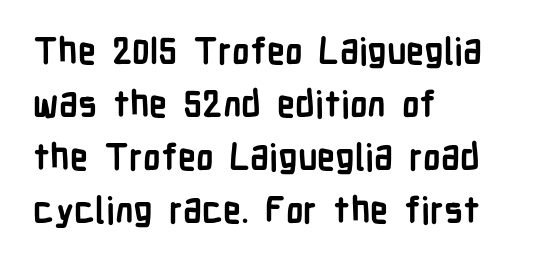
{"serif": "no", "italic": "no", "bold": "yes", "weight": "semibold", "width": "condensed", "stroke_contrast": "low", "x_height": "medium", "monospaced": "no", "underline": "no", "align": "left", "line_spacing": "normal", "line_spacing_ratio": 1.47, "letter_spacing": "normal", "letter_spacing_em": 0.0, "glyph_px": 36}
